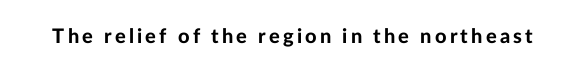
{"italic": "no", "bold": "yes", "underline": "no", "glyph_px": 20}
